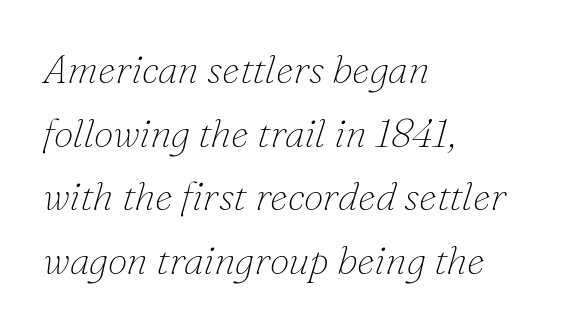
The image shows 40 px thin serif type, italic (leaning right); set left-aligned, normal line spacing (1.59x), normal letter spacing, not underlined; low stroke contrast and a small x-height.
